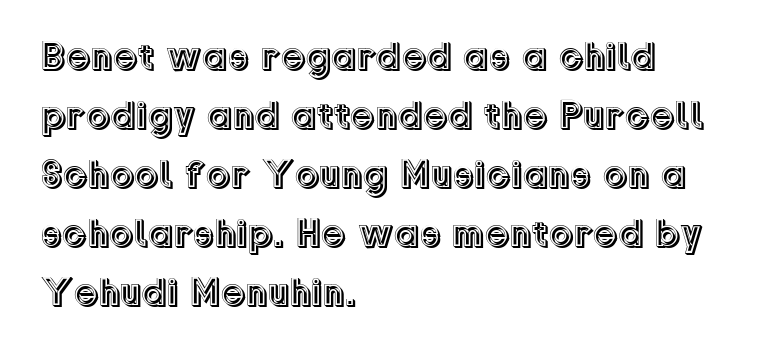
Q: Is the text italic (slanted)? A: No, it is upright.
Q: Is the text underlined? A: No.
Q: How is the paragraph aligned? A: Left-aligned.
Q: Is the spacing between letters normal or unusually wide? A: Normal.
Q: Is the spacing between lines tight, normal or loose? A: Normal.
Q: Width (condensed, normal, or wide)? A: Normal.
Q: x-height? A: Medium.
Q: Monospaced? A: No.
